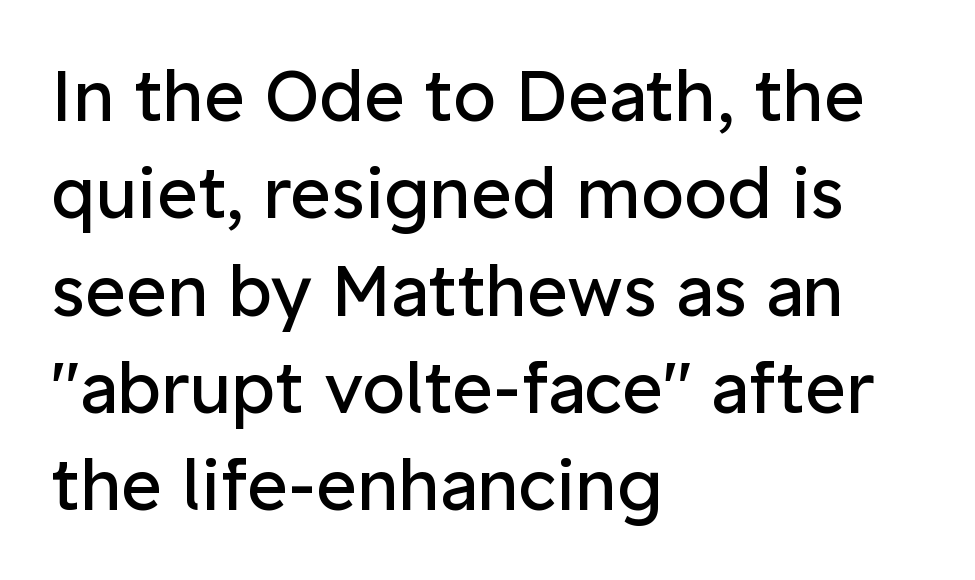
Q: Is the text bold? A: No.
Q: Is the text italic (slanted)? A: No, it is upright.
Q: Is the typeface a serif or a sans-serif typeface? A: Sans-serif.
Q: Is the text underlined? A: No.
Q: How is the paragraph aligned? A: Left-aligned.
Q: Is the spacing between letters normal or unusually wide? A: Normal.
Q: Is the spacing between lines tight, normal or loose? A: Normal.
Q: Width (condensed, normal, or wide)? A: Normal.
Q: Stroke contrast? A: Low.
Q: x-height? A: Medium.
Q: Monospaced? A: No.
